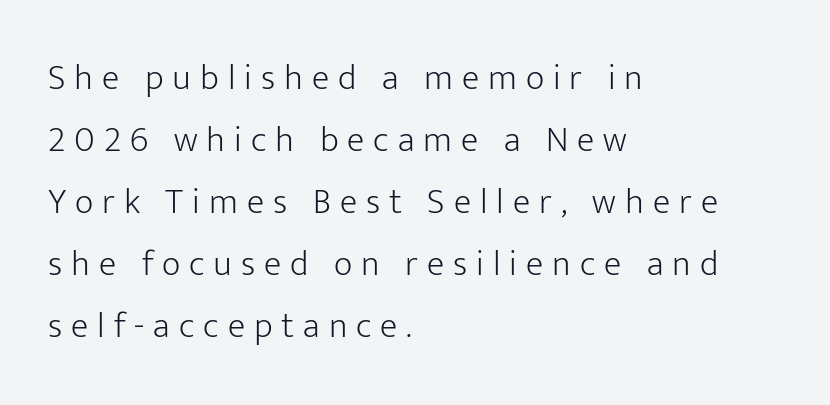
Q: Is the text bold? A: No.
Q: Is the text italic (slanted)? A: No, it is upright.
Q: Is the typeface a serif or a sans-serif typeface? A: Sans-serif.
Q: Is the text underlined? A: No.
Q: How is the paragraph aligned? A: Left-aligned.
Q: Is the spacing between letters normal or unusually wide? A: Unusually wide.
Q: Width (condensed, normal, or wide)? A: Normal.
Q: Stroke contrast? A: Low.
Q: x-height? A: Medium.
Q: Monospaced? A: No.
